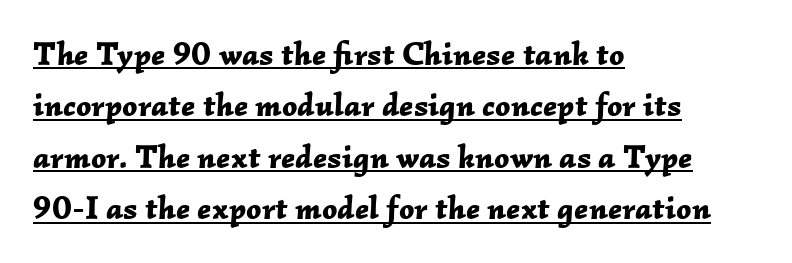
Does the lettering tilt? It does — this is italic. Look at the tracking — it's just the regular setting, nothing added. Character widths vary here, with narrow letters taking less room than wide ones. Evenly set lines give the paragraph a standard silhouette. Every word sits above its own underline. This rendering uses left alignment, leaving the right contour irregular.
